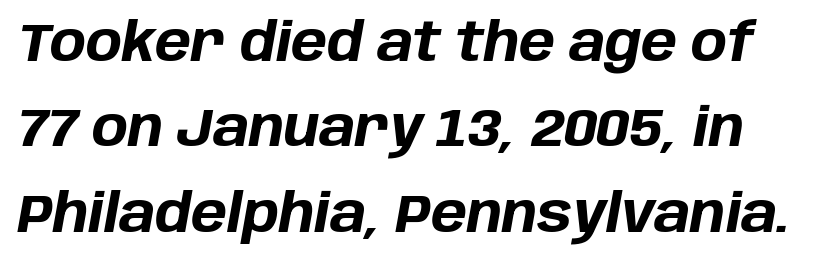
{"italic": "yes", "lean": "right", "slant_degrees": 10, "bold": "yes", "weight": "bold", "width": "normal", "stroke_contrast": "low", "x_height": "large", "monospaced": "no", "underline": "no", "line_spacing": "normal", "line_spacing_ratio": 1.58, "letter_spacing": "normal", "letter_spacing_em": 0.0, "glyph_px": 54}
